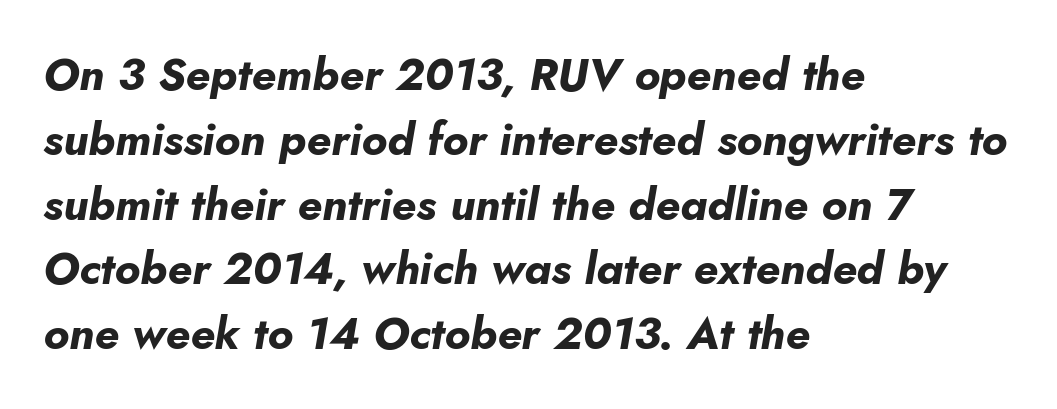
Check the space under the baseline: it is left empty. The tracking reads as untouched default to a designer's eye. Is the block centered? No — it sits flush against the left margin. Does the weight exceed regular? Yes, all the way to bold. Compared with ordinary roman type, these characters are visibly tilted.
